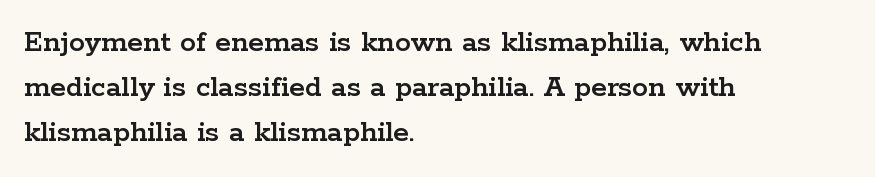
Q: Is the text italic (slanted)? A: No, it is upright.
Q: Is the typeface a serif or a sans-serif typeface? A: Serif.
Q: Is the text underlined? A: No.
Q: How is the paragraph aligned? A: Left-aligned.
Q: Is the spacing between letters normal or unusually wide? A: Normal.
Q: Is the spacing between lines tight, normal or loose? A: Normal.
Q: Width (condensed, normal, or wide)? A: Wide.
Q: Stroke contrast? A: Low.
Q: x-height? A: Medium.
Q: Monospaced? A: No.
